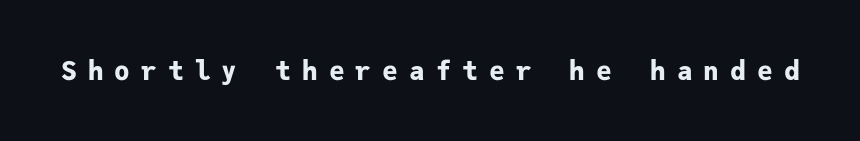
Q: Is the text bold? A: Yes.
Q: Is the text italic (slanted)? A: No, it is upright.
Q: Is the text underlined? A: No.
Q: Is the spacing between letters normal or unusually wide? A: Unusually wide.
